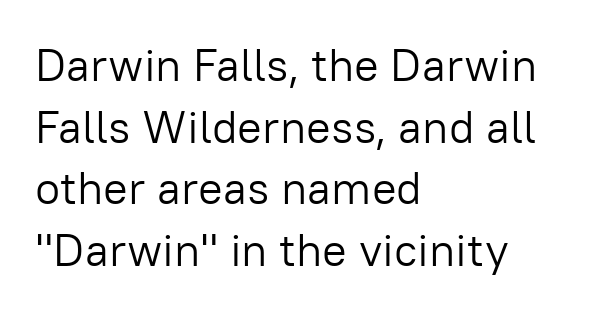
{"serif": "no", "italic": "no", "bold": "no", "weight": "light", "width": "normal", "stroke_contrast": "low", "x_height": "medium", "monospaced": "no", "underline": "no", "align": "left", "line_spacing": "normal", "line_spacing_ratio": 1.34, "letter_spacing": "normal", "letter_spacing_em": 0.0, "glyph_px": 46}
